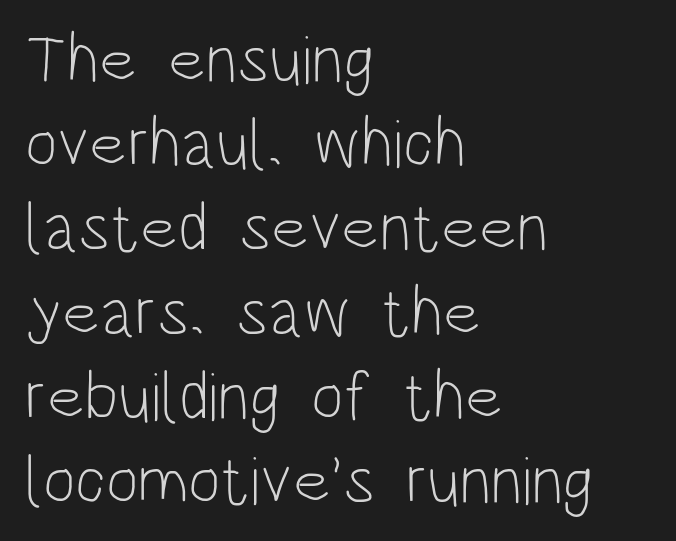
Q: Is the text bold? A: No.
Q: Is the text italic (slanted)? A: No, it is upright.
Q: Is the typeface a serif or a sans-serif typeface? A: Sans-serif.
Q: Is the text underlined? A: No.
Q: How is the paragraph aligned? A: Left-aligned.
Q: Is the spacing between letters normal or unusually wide? A: Normal.
Q: Width (condensed, normal, or wide)? A: Condensed.
Q: Stroke contrast? A: Low.
Q: x-height? A: Large.
Q: Monospaced? A: No.
